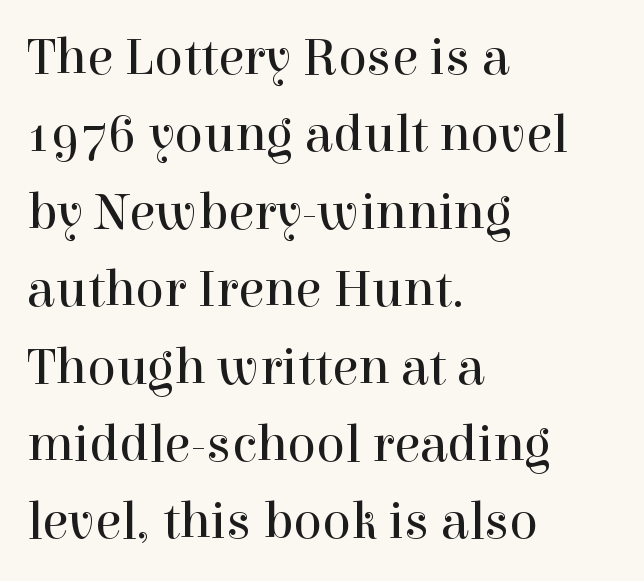
The image shows 53 px regular-weight serif type, upright; set left-aligned, normal line spacing (1.46x), normal letter spacing, not underlined; a medium x-height.
